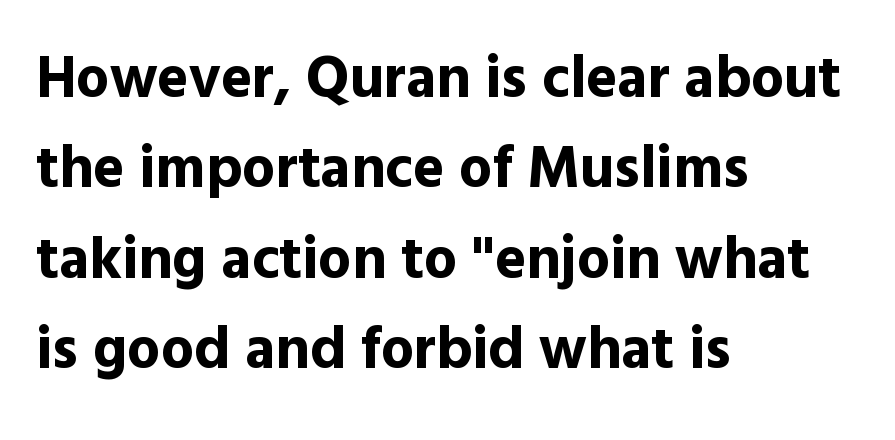
This block has exactly the height ordinary leading produces. Honestly, there is no underline to notice here at all. You can tell it's not italic because the verticals are truly vertical. These lines carry a lot of weight — the face is fully bold. Tracking value appears to be zero — textbook default spacing.
